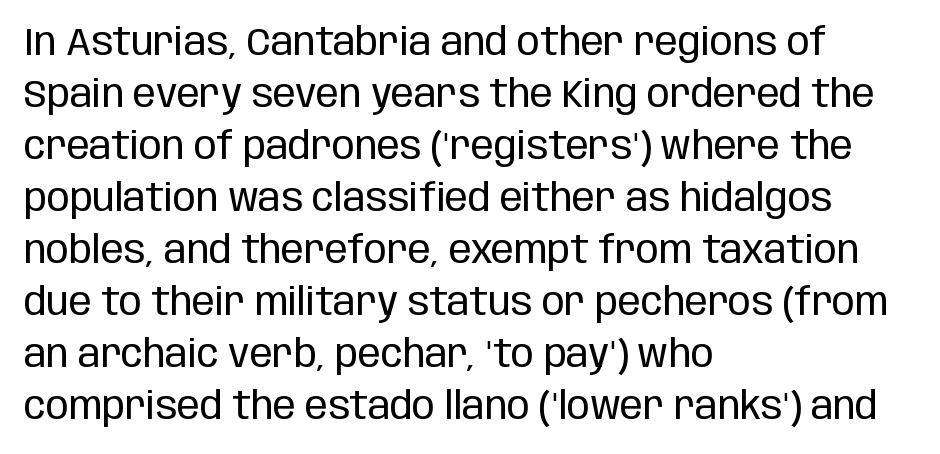
{"serif": "no", "italic": "no", "bold": "no", "weight": "regular", "width": "condensed", "stroke_contrast": "low", "x_height": "large", "monospaced": "no", "underline": "no", "align": "left", "line_spacing": "normal", "line_spacing_ratio": 1.37, "letter_spacing": "normal", "letter_spacing_em": 0.0, "glyph_px": 38}
